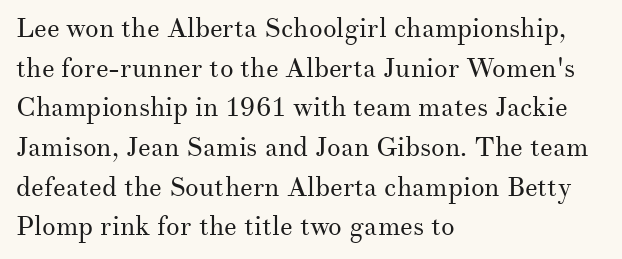
The image shows 27 px text type, upright; set left-aligned, normal line spacing (1.47x), normal letter spacing, not underlined.
